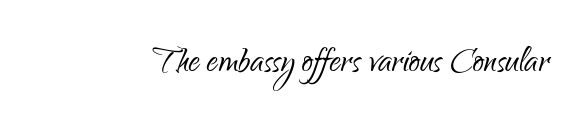
The image shows 44 px light, condensed sans-serif type; set normal letter spacing, not underlined; low stroke contrast and a small x-height.
